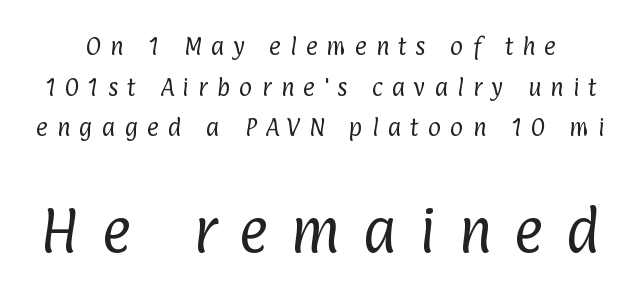
{"serif": "no", "bold": "no", "weight": "regular", "width": "condensed", "stroke_contrast": "low", "x_height": "medium", "monospaced": "no", "underline": "no", "line_spacing": "loose", "line_spacing_ratio": 2.03, "letter_spacing": "wide", "letter_spacing_em": 0.45, "larger_block": "second", "size_ratio": 2.5, "glyph_px": 50}
